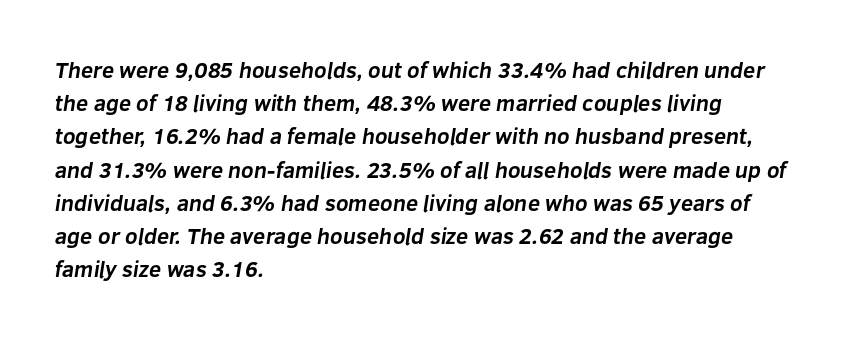
Where is the straight margin? On the left. Each row of text sits above clean, open space. Leading matches the norm, producing a regular column. The letters are bold, with thick, heavy strokes.
